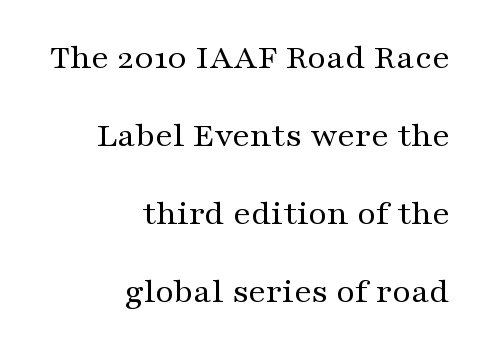
Q: Is the text bold? A: No.
Q: Is the text italic (slanted)? A: No, it is upright.
Q: Is the typeface a serif or a sans-serif typeface? A: Serif.
Q: Is the text underlined? A: No.
Q: How is the paragraph aligned? A: Right-aligned.
Q: Is the spacing between letters normal or unusually wide? A: Normal.
Q: Is the spacing between lines tight, normal or loose? A: Loose.
Q: Width (condensed, normal, or wide)? A: Wide.
Q: Stroke contrast? A: Medium.
Q: x-height? A: Medium.
Q: Monospaced? A: No.
